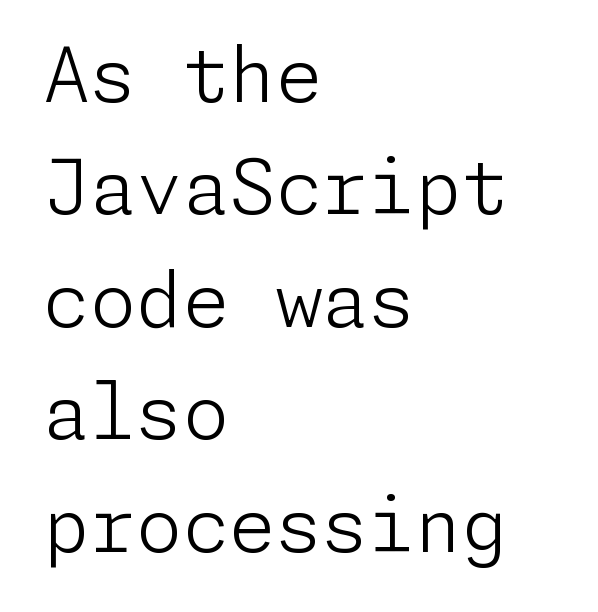
What's the leading like? Ordinary, nothing unusual. The type is set solid horizontally, with unmodified tracking. Is the stroke heavy? The answer is a plain regular-or-lighter. Nothing sits at the stroke ends, so this counts as sans-serif. This sample uses an upright cut, with every glyph sitting square on the baseline.
